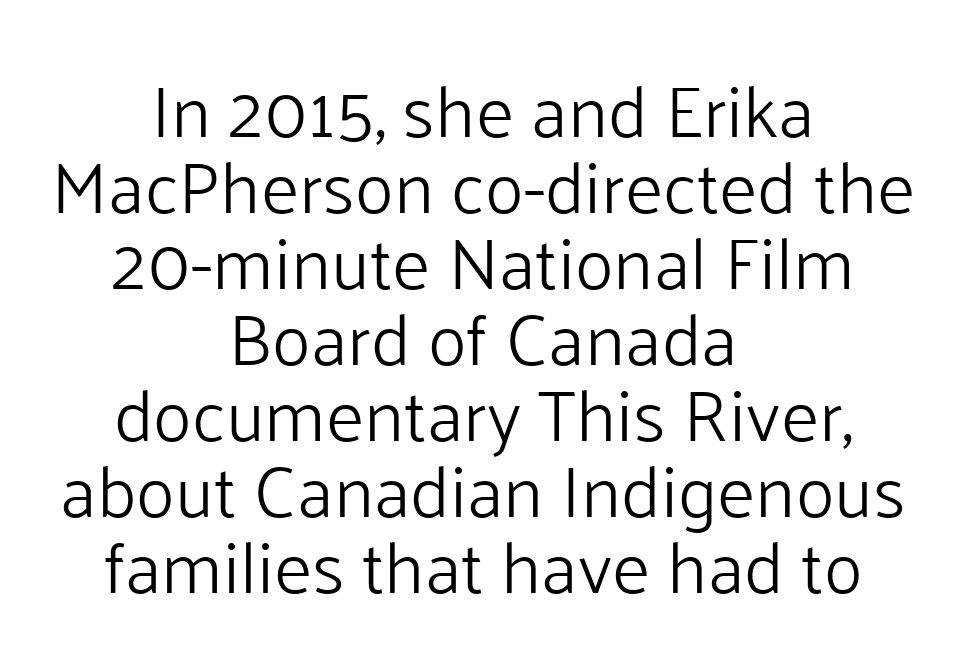
Q: Is the text bold? A: No.
Q: Is the text italic (slanted)? A: No, it is upright.
Q: Is the typeface a serif or a sans-serif typeface? A: Sans-serif.
Q: Is the text underlined? A: No.
Q: How is the paragraph aligned? A: Centered.
Q: Is the spacing between letters normal or unusually wide? A: Normal.
Q: Is the spacing between lines tight, normal or loose? A: Tight.
Q: Width (condensed, normal, or wide)? A: Normal.
Q: Stroke contrast? A: Low.
Q: x-height? A: Medium.
Q: Monospaced? A: No.
